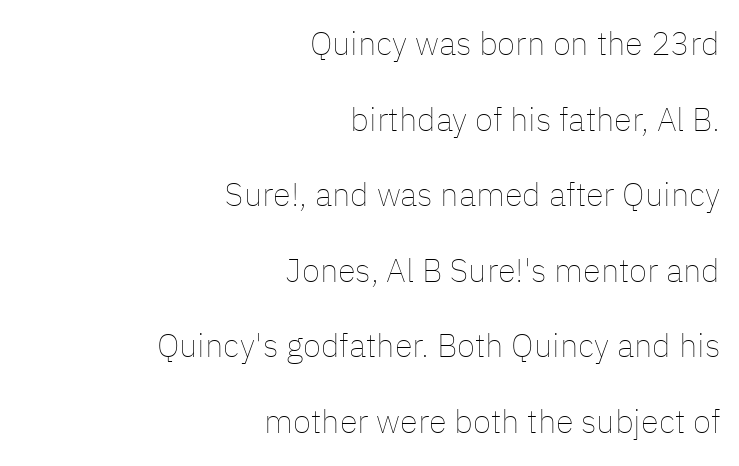
{"italic": "no", "bold": "no", "weight": "thin", "width": "normal", "stroke_contrast": "low", "x_height": "medium", "monospaced": "no", "underline": "no", "align": "right", "line_spacing": "loose", "line_spacing_ratio": 2.29, "letter_spacing": "normal", "letter_spacing_em": 0.0, "glyph_px": 33}
